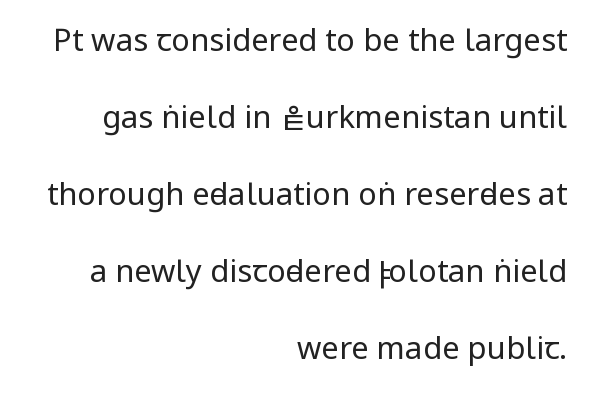
The image shows 31 px regular-weight, condensed sans-serif type, upright; set right-aligned, loose line spacing (2.48x), normal letter spacing, not underlined; low stroke contrast and a large x-height.
